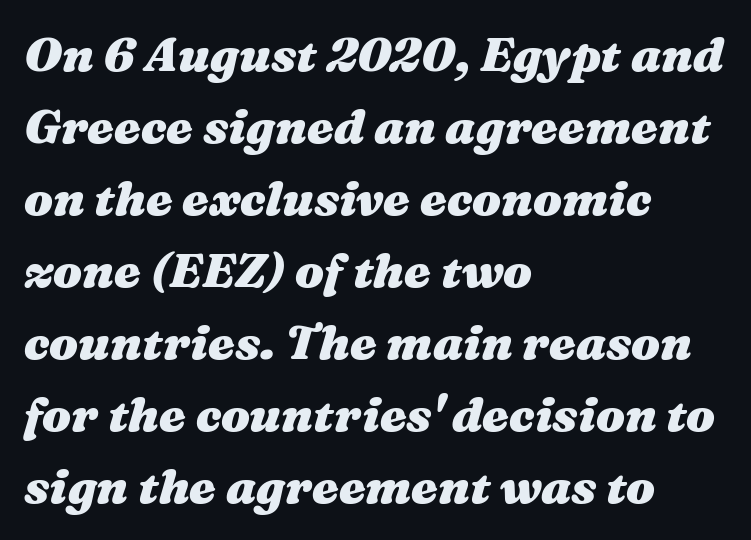
The image shows 48 px heavy, wide type, italic (leaning right); set left-aligned, normal line spacing (1.5x), normal letter spacing, not underlined; medium stroke contrast and a medium x-height.
